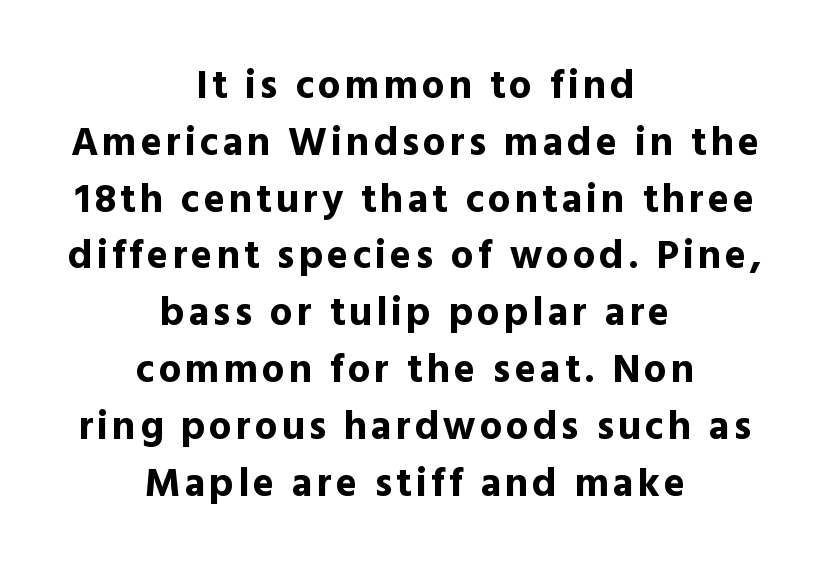
{"serif": "no", "italic": "no", "bold": "yes", "weight": "bold", "width": "normal", "x_height": "medium", "monospaced": "no", "underline": "no", "align": "center", "line_spacing": "normal", "line_spacing_ratio": 1.42, "glyph_px": 40}
